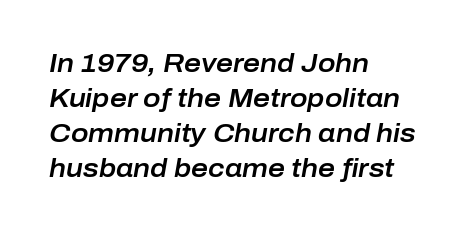
Yep, that's italic — everything's leaning. In CSS terms this would be text-align: left. Descenders are the only things crossing below the line. Vertically, the passage feels balanced, rows spaced as you'd expect. Each word holds together tightly as a unit, with standard inter-letter gaps.
